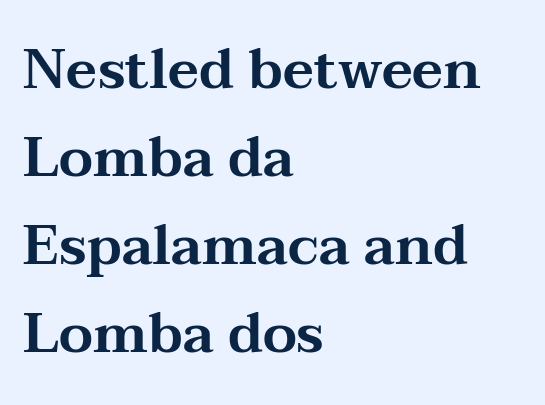
{"serif": "yes", "italic": "no", "width": "wide", "stroke_contrast": "medium", "x_height": "medium", "monospaced": "no", "underline": "no", "align": "left", "line_spacing": "normal", "line_spacing_ratio": 1.6, "letter_spacing": "normal", "letter_spacing_em": 0.0, "glyph_px": 55}
